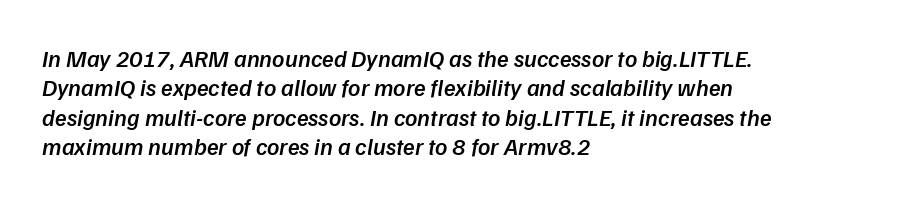
Notice how the stems are inclined rather than vertical — that's the hallmark of italics. Every row of glyphs begins at an identical x-position on the left. What stands out about the letter spacing? Nothing — it is the standard amount. Glance below the letters and you will spot only blank space.
